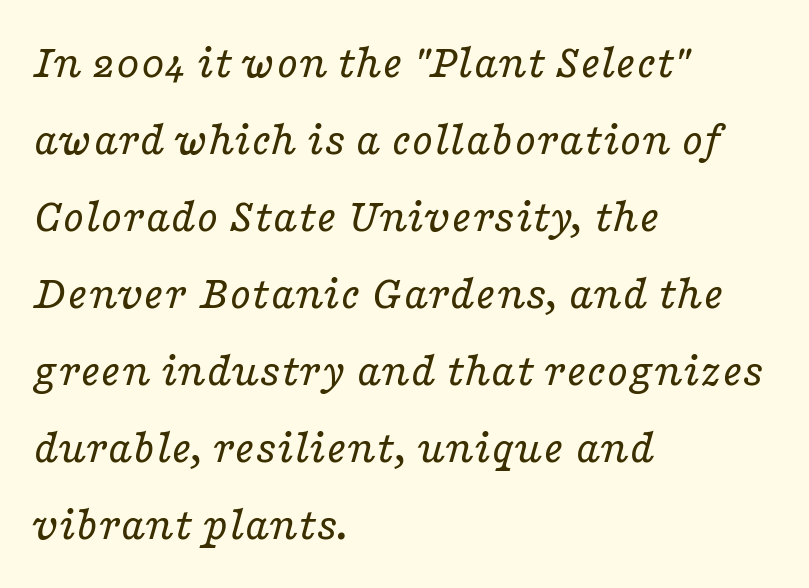
The face used here is proportionally spaced, like ordinary book or web type. A bare baseline throughout the passage. Nothing unusual about the tracking: characters are spaced as the font intends. A normal amount of white space separates one row of letters from the next. The ragged edge is on the right, which tells us the setting is flush left.
